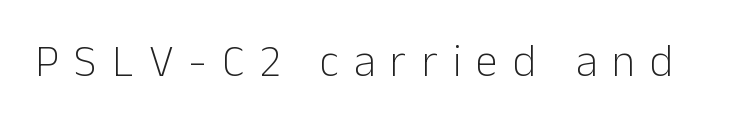
{"serif": "no", "italic": "no", "bold": "no", "weight": "light", "width": "normal", "stroke_contrast": "low", "x_height": "medium", "monospaced": "no", "underline": "no", "letter_spacing": "wide", "letter_spacing_em": 0.33, "glyph_px": 45}
